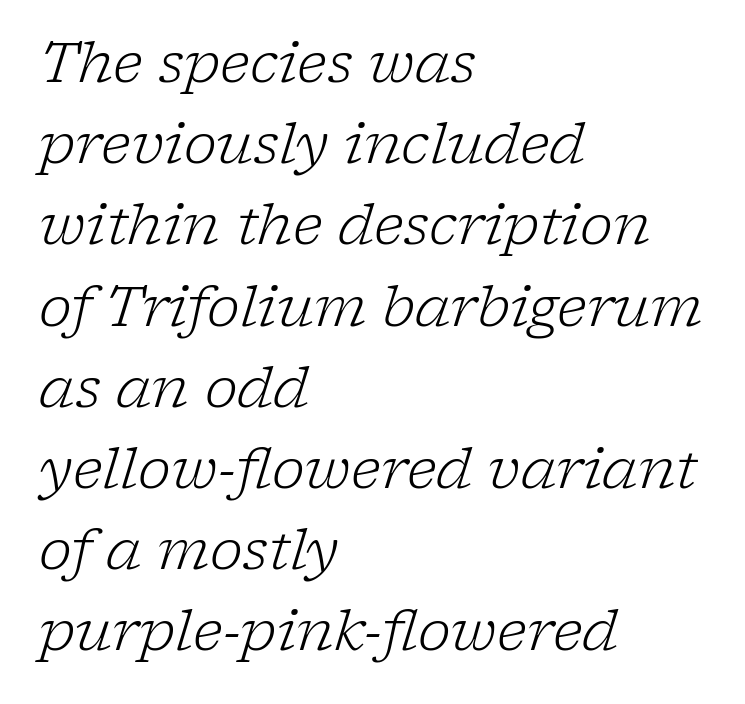
The image shows 56 px light serif type, italic (leaning right); set left-aligned, normal line spacing (1.45x), normal letter spacing, not underlined; low stroke contrast and a medium x-height.
